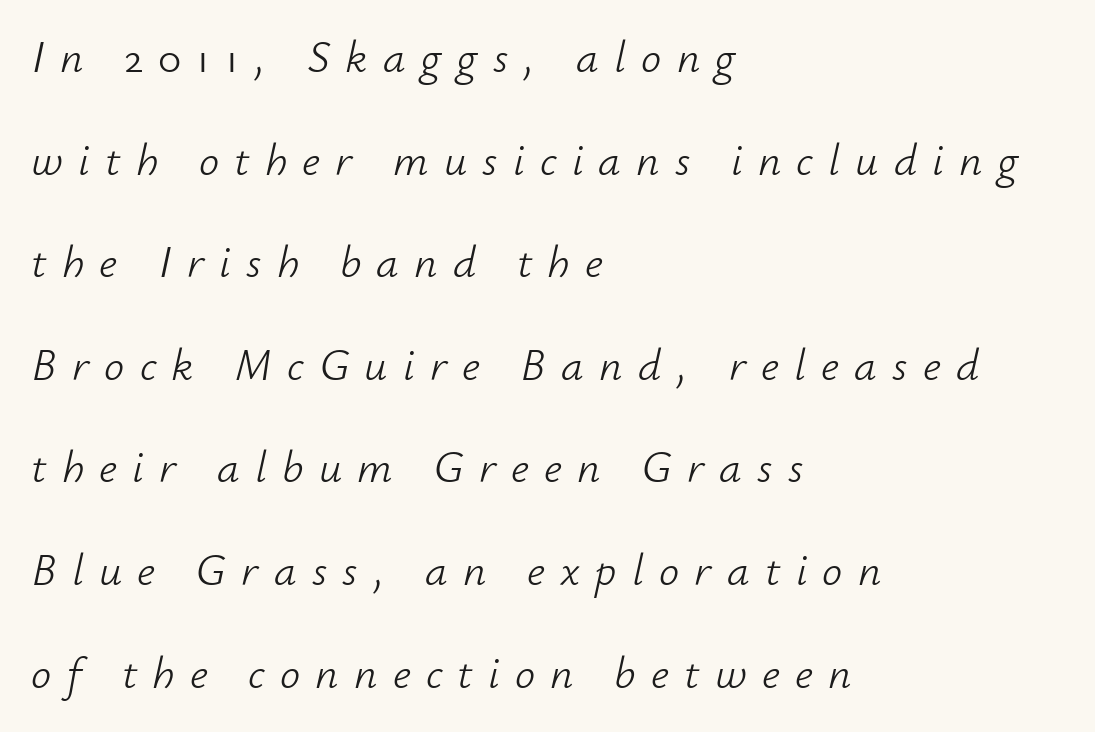
Q: Is the text bold? A: No.
Q: Is the text italic (slanted)? A: Yes, it leans right by about 12 degrees.
Q: Is the text underlined? A: No.
Q: How is the paragraph aligned? A: Left-aligned.
Q: Is the spacing between letters normal or unusually wide? A: Unusually wide.
Q: Is the spacing between lines tight, normal or loose? A: Loose.
Q: Width (condensed, normal, or wide)? A: Normal.
Q: Stroke contrast? A: Low.
Q: x-height? A: Small.
Q: Monospaced? A: No.
